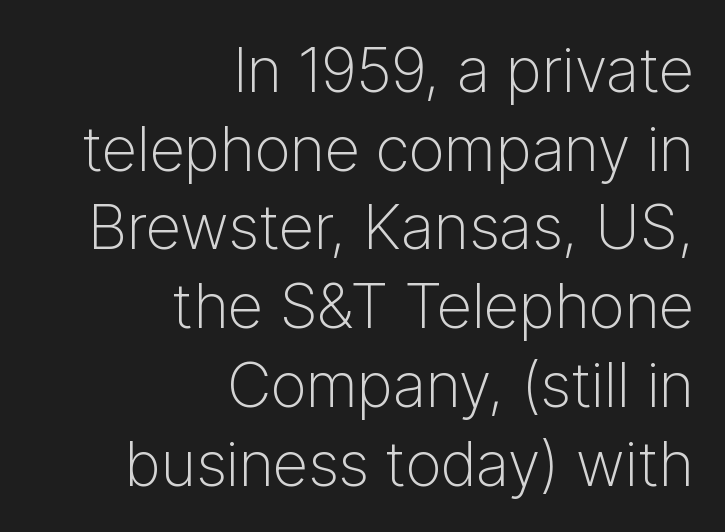
Q: Is the text bold? A: No.
Q: Is the text italic (slanted)? A: No, it is upright.
Q: Is the typeface a serif or a sans-serif typeface? A: Sans-serif.
Q: Is the text underlined? A: No.
Q: How is the paragraph aligned? A: Right-aligned.
Q: Is the spacing between letters normal or unusually wide? A: Normal.
Q: Is the spacing between lines tight, normal or loose? A: Normal.
Q: Width (condensed, normal, or wide)? A: Normal.
Q: Stroke contrast? A: Low.
Q: x-height? A: Medium.
Q: Monospaced? A: No.
